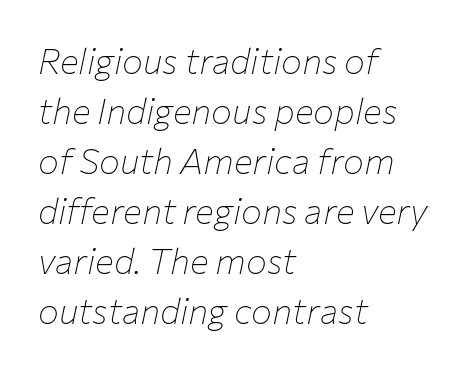
The image shows 35 px thin type, italic (leaning right); set left-aligned, normal line spacing (1.43x), normal letter spacing, not underlined; low stroke contrast and a medium x-height.
